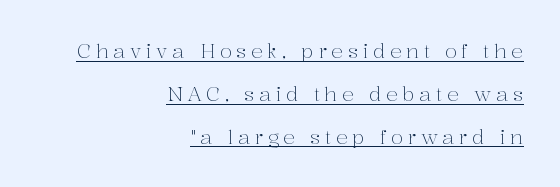
{"italic": "no", "bold": "no", "underline": "yes", "align": "right", "line_spacing": "loose", "line_spacing_ratio": 2.14, "letter_spacing": "wide", "letter_spacing_em": 0.22, "glyph_px": 20}
